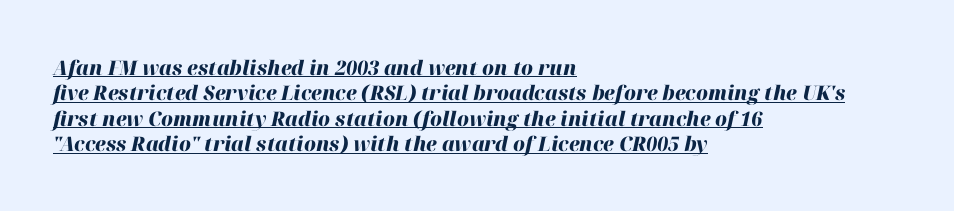
The image shows 20 px bold type, italic (leaning right); set left-aligned, normal line spacing (1.27x), normal letter spacing, underlined.
